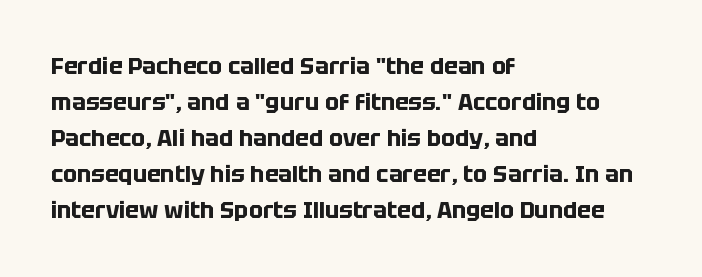
Q: Is the text bold? A: Yes.
Q: Is the text italic (slanted)? A: No, it is upright.
Q: Is the text underlined? A: No.
Q: How is the paragraph aligned? A: Left-aligned.
Q: Is the spacing between letters normal or unusually wide? A: Normal.
Q: Is the spacing between lines tight, normal or loose? A: Normal.
